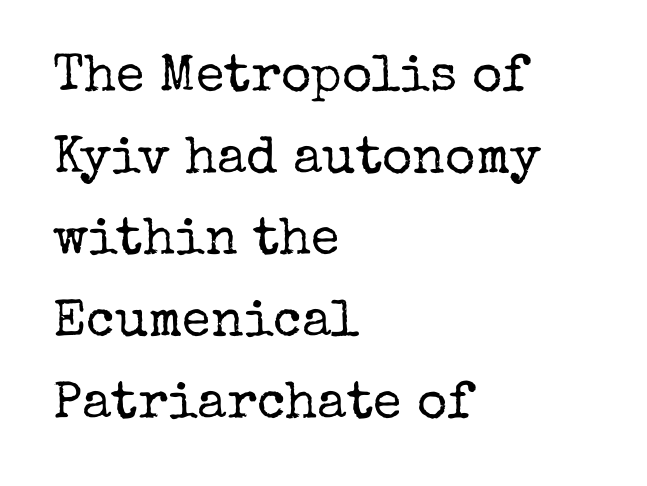
{"serif": "yes", "italic": "no", "bold": "no", "weight": "regular", "width": "normal", "stroke_contrast": "low", "x_height": "medium", "monospaced": "no", "underline": "no", "align": "left", "line_spacing": "normal", "line_spacing_ratio": 1.57, "letter_spacing": "normal", "letter_spacing_em": 0.0, "glyph_px": 52}
